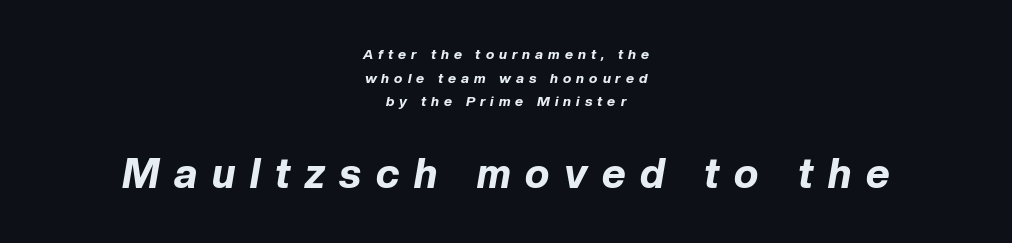
{"italic": "yes", "lean": "right", "slant_degrees": 10, "bold": "yes", "weight": "bold", "width": "normal", "stroke_contrast": "low", "x_height": "medium", "monospaced": "no", "underline": "no", "align": "center", "line_spacing": "normal", "line_spacing_ratio": 1.69, "letter_spacing": "wide", "letter_spacing_em": 0.36, "larger_block": "second", "size_ratio": 2.93, "glyph_px": 41}
